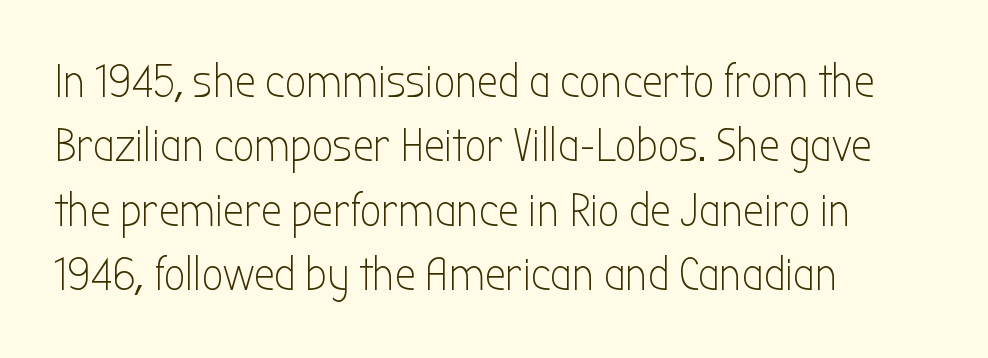
The image shows 47 px light, condensed sans-serif type, upright; set left-aligned, normal line spacing (1.37x), normal letter spacing, not underlined; low stroke contrast and a medium x-height.
